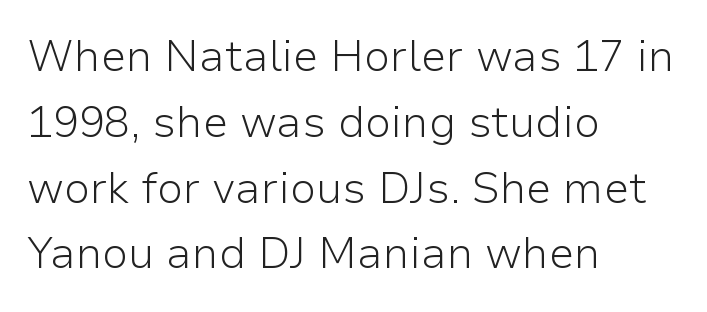
{"serif": "no", "italic": "no", "bold": "no", "weight": "light", "width": "normal", "stroke_contrast": "low", "x_height": "medium", "monospaced": "no", "underline": "no", "align": "left", "line_spacing": "normal", "line_spacing_ratio": 1.53, "letter_spacing": "normal", "letter_spacing_em": 0.0, "glyph_px": 43}
